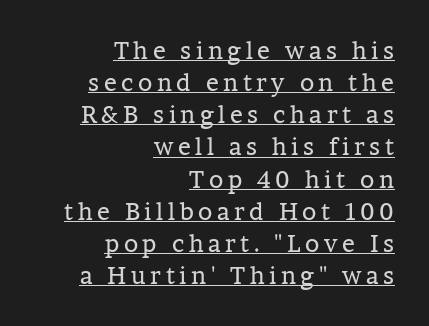
Every character sits straight up, as roman type does. Stroke thickness stays within the range of a standard reading face or lighter. The rendered words wear a rule along their underside. Successive baselines arrive at the customary interval.
